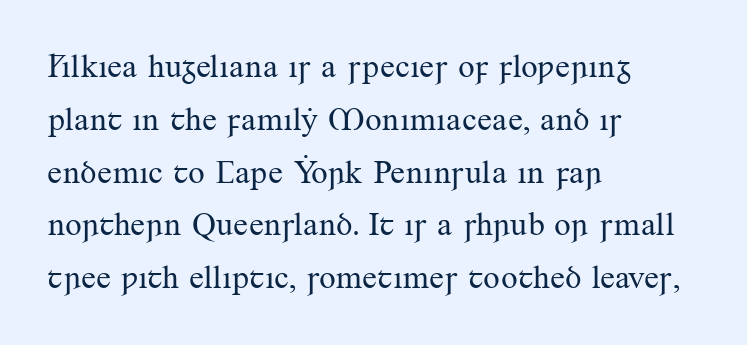
Q: Is the text bold? A: No.
Q: Is the text italic (slanted)? A: No, it is upright.
Q: Is the typeface a serif or a sans-serif typeface? A: Serif.
Q: Is the text underlined? A: No.
Q: How is the paragraph aligned? A: Left-aligned.
Q: Is the spacing between letters normal or unusually wide? A: Normal.
Q: Is the spacing between lines tight, normal or loose? A: Normal.
Q: Width (condensed, normal, or wide)? A: Normal.
Q: Stroke contrast? A: Medium.
Q: x-height? A: Small.
Q: Monospaced? A: No.
